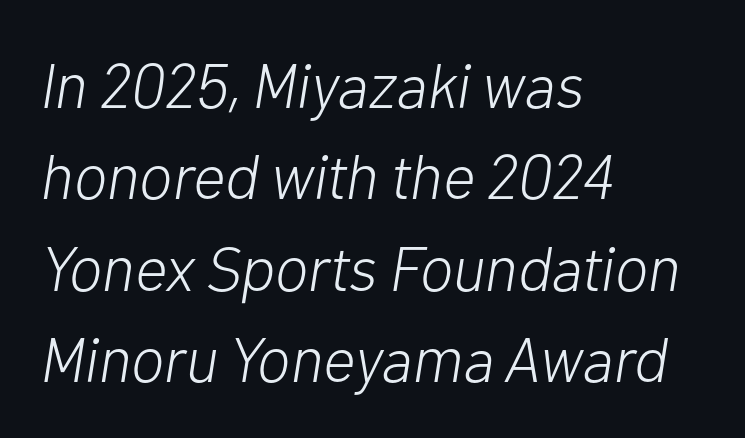
The image shows 63 px light type, italic (leaning right); set left-aligned, normal line spacing (1.45x), normal letter spacing, not underlined; low stroke contrast and a medium x-height.
